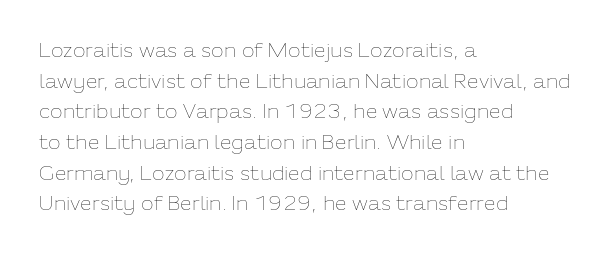
{"italic": "no", "bold": "no", "underline": "no", "align": "left", "line_spacing": "normal", "line_spacing_ratio": 1.46, "letter_spacing": "normal", "letter_spacing_em": 0.0, "glyph_px": 21}
